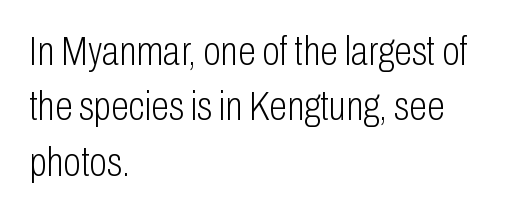
{"serif": "no", "italic": "no", "bold": "no", "weight": "light", "width": "condensed", "stroke_contrast": "low", "x_height": "medium", "monospaced": "no", "underline": "no", "align": "left", "line_spacing": "normal", "line_spacing_ratio": 1.35, "letter_spacing": "normal", "letter_spacing_em": 0.0, "glyph_px": 41}
